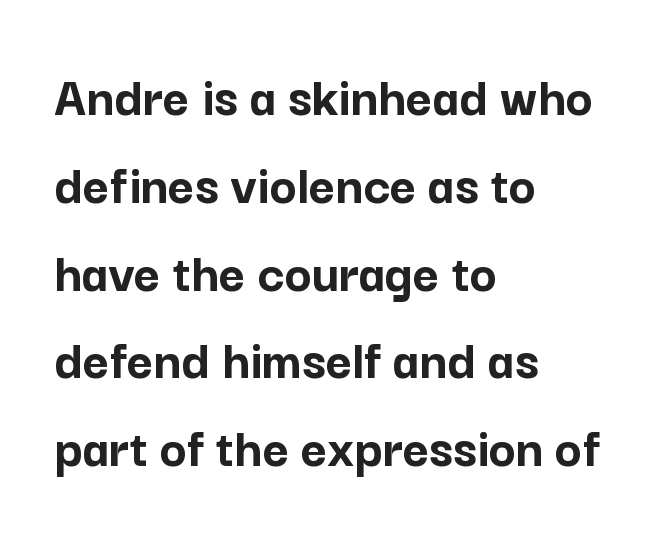
{"serif": "no", "italic": "no", "bold": "yes", "weight": "semibold", "width": "normal", "stroke_contrast": "low", "x_height": "medium", "monospaced": "no", "underline": "no", "align": "left", "line_spacing": "normal", "line_spacing_ratio": 1.54, "letter_spacing": "normal", "letter_spacing_em": 0.0, "glyph_px": 57}
